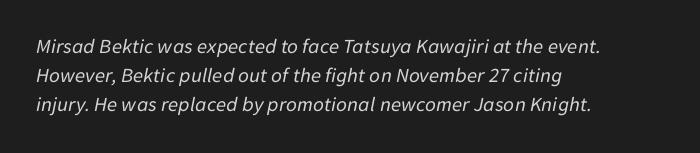
Successive baselines arrive at the customary interval. The string is rendered with underlining switched off. Each line starts at the same left margin while the right side varies. There's an unmistakable incline to the writing here. The letters look calm and open, with moderate or lighter stems.
